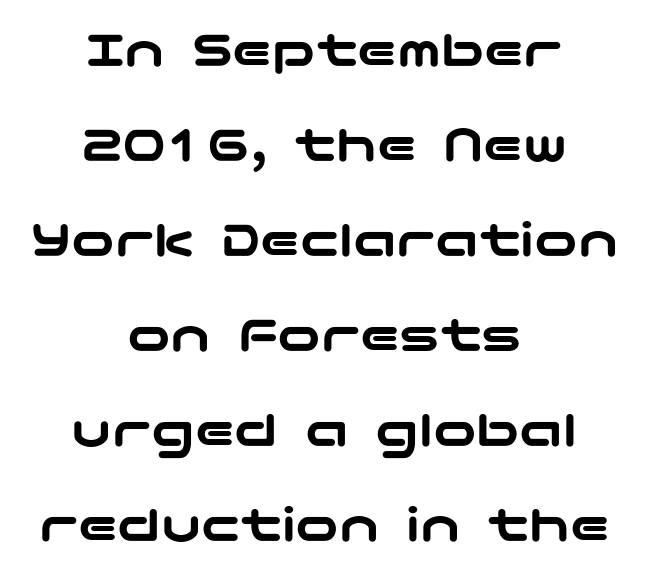
{"serif": "no", "italic": "no", "width": "wide", "stroke_contrast": "low", "x_height": "medium", "underline": "no", "align": "center", "line_spacing_ratio": 1.76, "letter_spacing": "normal", "letter_spacing_em": 0.0, "glyph_px": 54}
